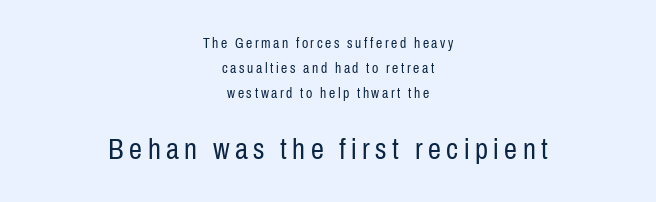
The image shows 29 px regular-weight, condensed sans-serif type, upright; set centered, line spacing 1.79x, not underlined; the second (bottom) block is 2.07x larger; low stroke contrast and a medium x-height.
